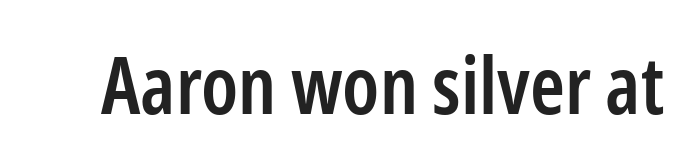
{"serif": "no", "italic": "no", "bold": "semi", "weight": "semibold", "width": "condensed", "stroke_contrast": "low", "x_height": "medium", "monospaced": "no", "underline": "no", "letter_spacing": "normal", "letter_spacing_em": 0.0, "glyph_px": 79}
